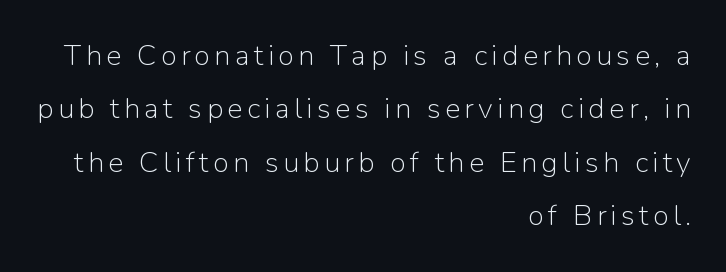
The image shows 29 px light sans-serif type, upright; set right-aligned, line spacing 1.84x, not underlined; low stroke contrast and a medium x-height.
